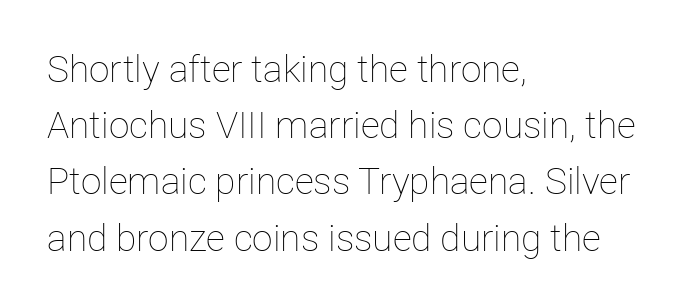
Reading down the block, your eye returns to a fixed left position each line. Vertical stems look standard width or narrower in stroke. Underline: absent. This rendering leaves character spacing at its baseline value. The face used here is proportionally spaced, like ordinary book or web type.
